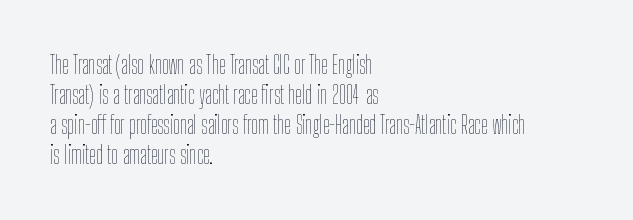
Q: Is the text bold? A: No.
Q: Is the text italic (slanted)? A: No, it is upright.
Q: Is the text underlined? A: No.
Q: How is the paragraph aligned? A: Left-aligned.
Q: Is the spacing between letters normal or unusually wide? A: Normal.
Q: Is the spacing between lines tight, normal or loose? A: Normal.
